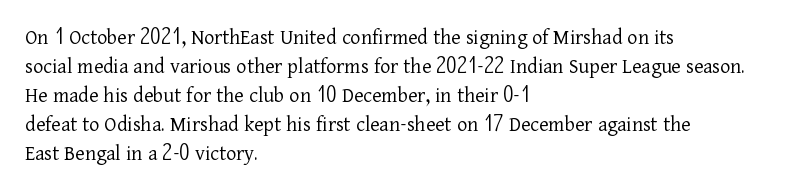
Q: Is the text bold? A: No.
Q: Is the text italic (slanted)? A: No, it is upright.
Q: Is the text underlined? A: No.
Q: How is the paragraph aligned? A: Left-aligned.
Q: Is the spacing between letters normal or unusually wide? A: Normal.
Q: Is the spacing between lines tight, normal or loose? A: Normal.
